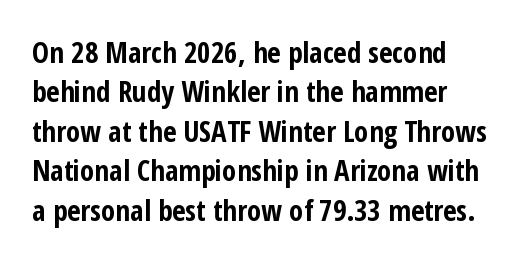
The image shows 29 px bold, condensed sans-serif type, upright; set left-aligned, normal line spacing (1.36x), normal letter spacing, not underlined; low stroke contrast and a medium x-height.
